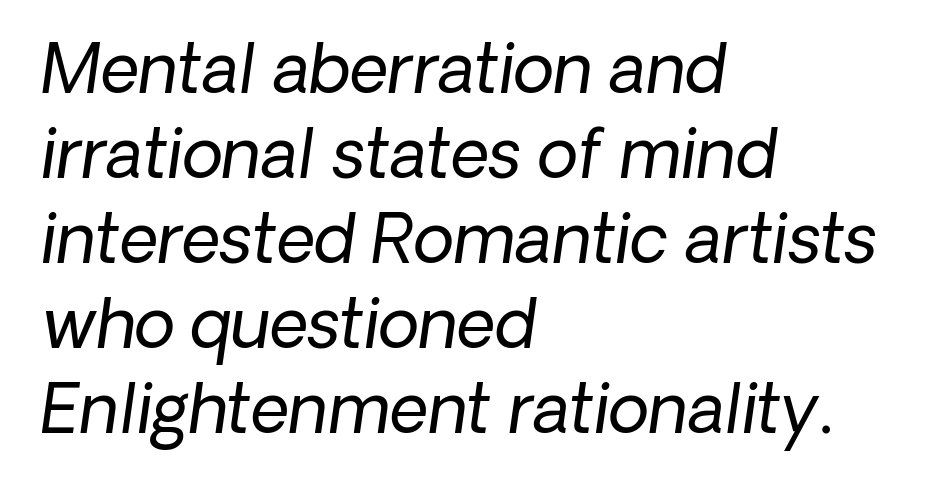
The letterforms sit shoulder to shoulder at normal distance. Looks like regular typesetting: each glyph gets only the width it needs. Compared with a typical body face, this is equally light or lighter still. The text block is weighted toward the left margin, trailing off unevenly rightward. The lettering tilts uniformly, giving the passage an italic look. This rendering features lettering with no underline.
